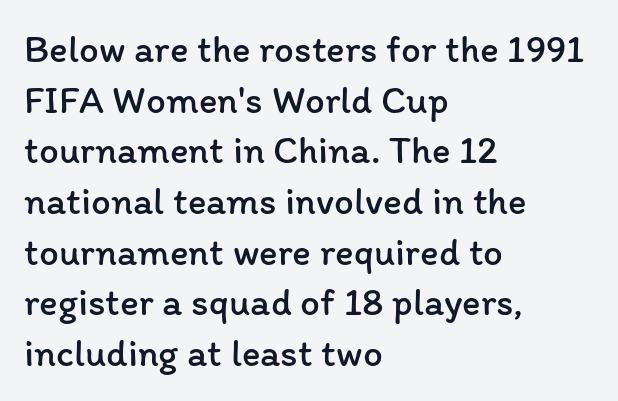
The image shows 39 px regular-weight type, upright; set left-aligned, normal line spacing (1.3x), normal letter spacing, not underlined; low stroke contrast and a medium x-height.
